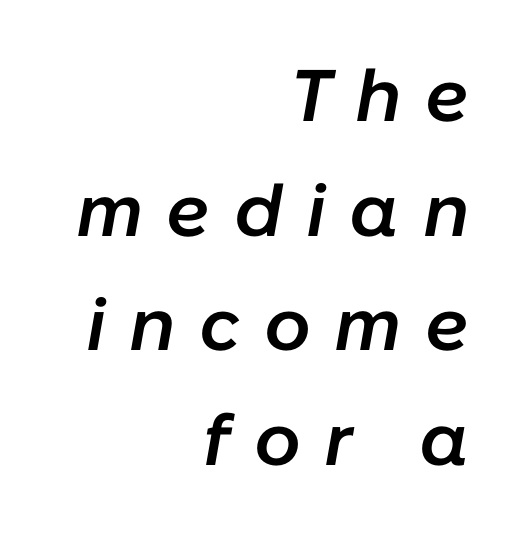
The string is rendered with underlining switched off. Compared with typical body copy, the letter spacing here is much looser. As a designer I'd log this as weight 600, semibold. Typeset ragged left — the right edge is the straight one.
